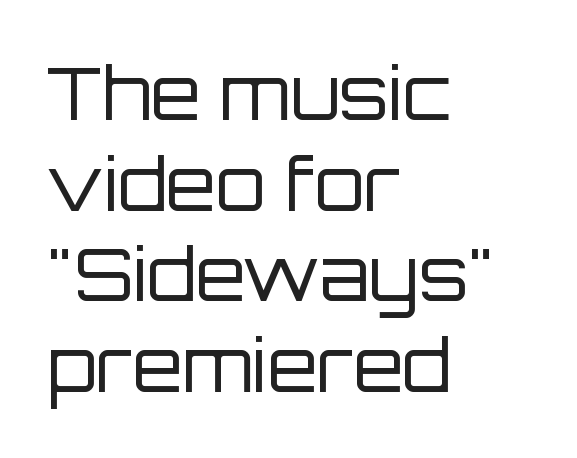
Every row of glyphs begins at an identical x-position on the left. The characters display no serif detailing; their extremities are plain. Beneath every word, the page is bare. These lines keep a tight, regular rhythm from letter to letter.
